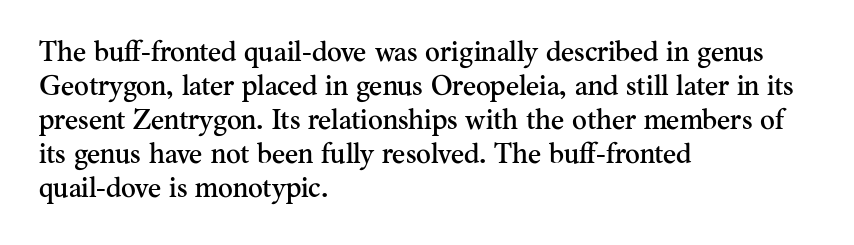
Q: Is the text italic (slanted)? A: No, it is upright.
Q: Is the typeface a serif or a sans-serif typeface? A: Serif.
Q: Is the text underlined? A: No.
Q: How is the paragraph aligned? A: Left-aligned.
Q: Is the spacing between letters normal or unusually wide? A: Normal.
Q: Width (condensed, normal, or wide)? A: Normal.
Q: Stroke contrast? A: Medium.
Q: x-height? A: Small.
Q: Monospaced? A: No.
